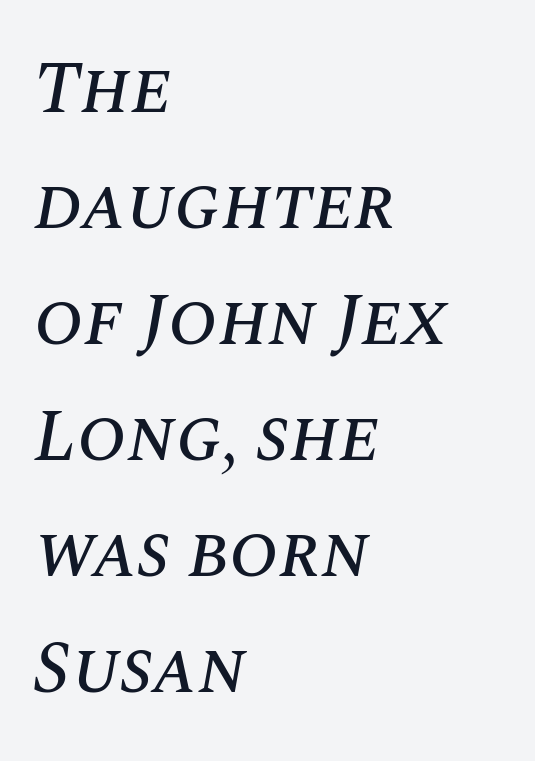
The image shows 73 px text type, italic (leaning right); set left-aligned, normal line spacing (1.59x), normal letter spacing, not underlined; medium stroke contrast and a large x-height.
